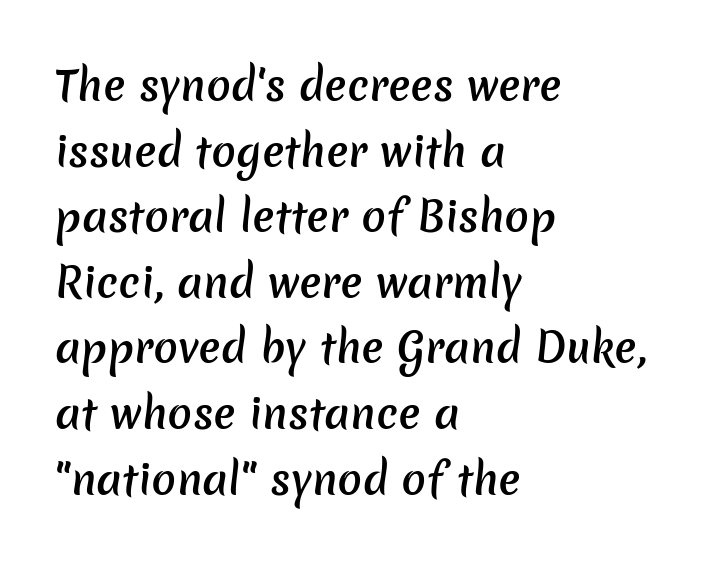
The image shows 41 px semibold sans-serif type; set left-aligned, normal line spacing (1.6x), normal letter spacing, not underlined; low stroke contrast and a medium x-height.
